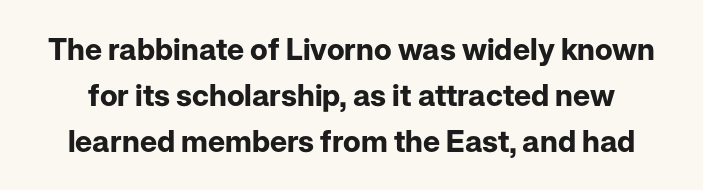
Q: Is the text bold? A: Yes.
Q: Is the text italic (slanted)? A: No, it is upright.
Q: Is the typeface a serif or a sans-serif typeface? A: Sans-serif.
Q: Is the text underlined? A: No.
Q: Is the spacing between letters normal or unusually wide? A: Normal.
Q: Is the spacing between lines tight, normal or loose? A: Normal.
Q: Width (condensed, normal, or wide)? A: Normal.
Q: Stroke contrast? A: Low.
Q: x-height? A: Medium.
Q: Monospaced? A: No.
